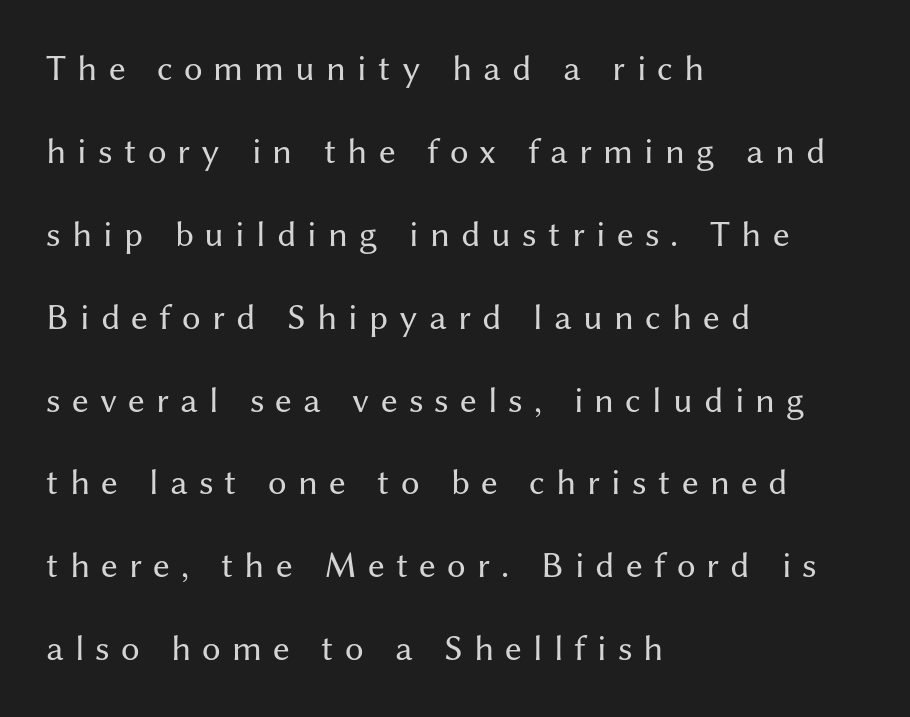
The image shows 37 px regular-weight sans-serif type, upright; set left-aligned, loose line spacing (2.24x), unusually wide letter spacing (+0.3 em), not underlined; medium stroke contrast and a medium x-height.
